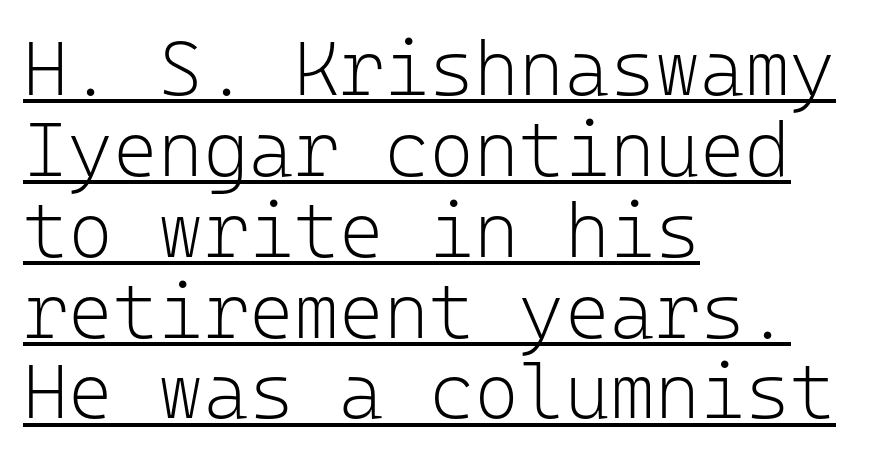
The image shows 77 px light sans-serif type, upright, monospaced; set left-aligned, tight line spacing (1.05x), normal letter spacing, underlined; low stroke contrast and a medium x-height.
